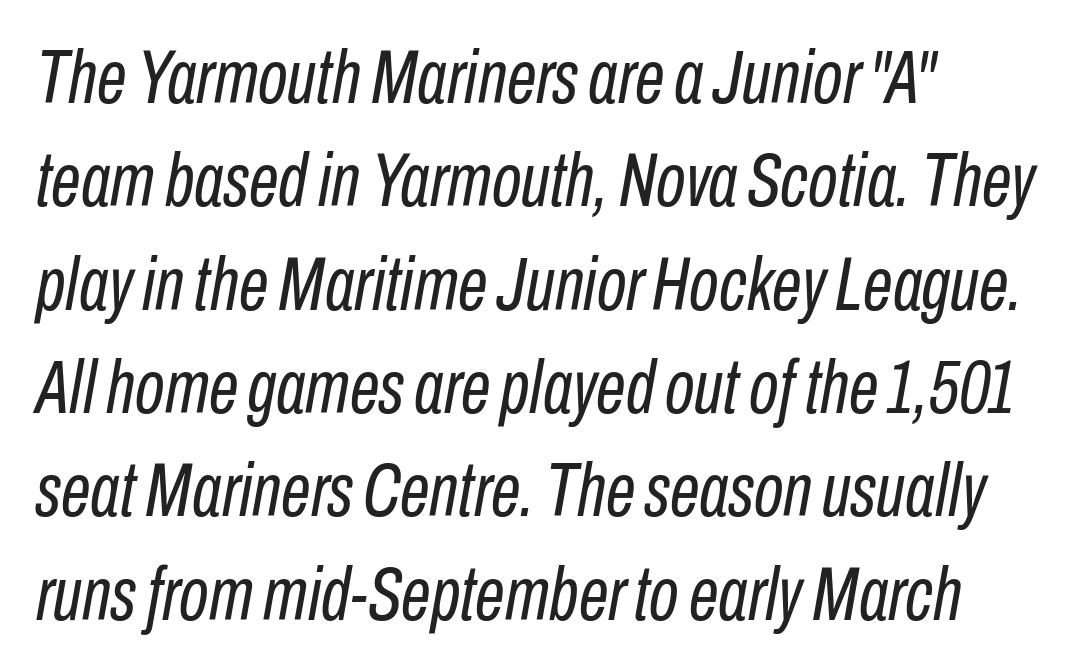
Successive baselines arrive at the customary interval. Horizontal alignment here is leftward, the default for most running prose. Stems here are at most as thick as an everyday book face. This sample has the flowing, uneven cadence of proportional lettering.
